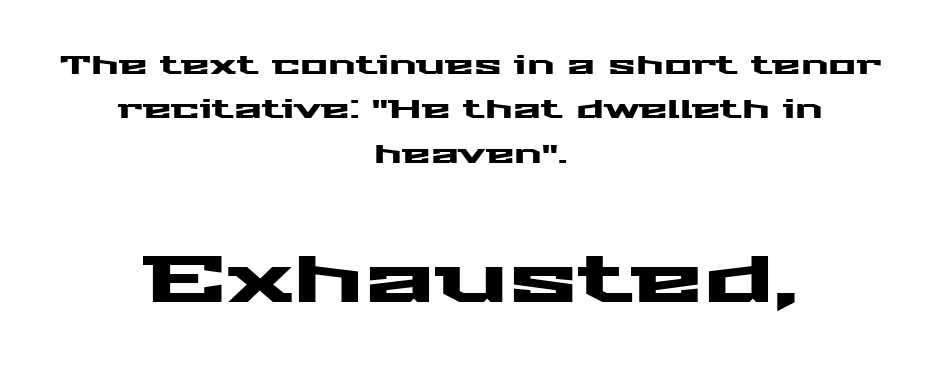
Every character sits straight up, as roman type does. The rendering keeps characters at their native spacing. Are there feet on the stems? There aren't — it's a sans. The emphasis by scale lands on block number two, below. The setting favours the middle, as headings and verse often do. The foot of each line stays bare and open.
